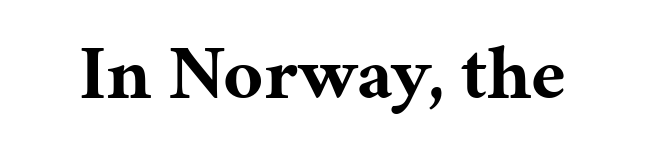
Q: Is the text bold? A: Yes.
Q: Is the text italic (slanted)? A: No, it is upright.
Q: Is the typeface a serif or a sans-serif typeface? A: Serif.
Q: Is the text underlined? A: No.
Q: Is the spacing between letters normal or unusually wide? A: Normal.
Q: Width (condensed, normal, or wide)? A: Normal.
Q: Stroke contrast? A: Medium.
Q: x-height? A: Medium.
Q: Monospaced? A: No.
